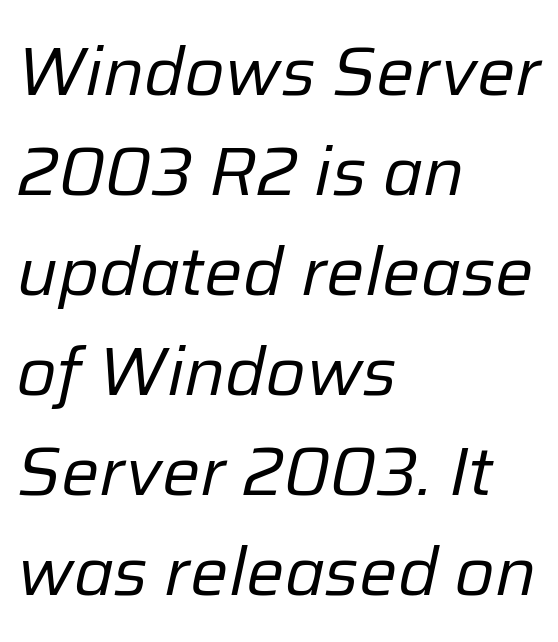
{"italic": "yes", "lean": "right", "slant_degrees": 12, "bold": "no", "weight": "regular", "width": "normal", "stroke_contrast": "low", "x_height": "medium", "monospaced": "no", "underline": "no", "align": "left", "line_spacing": "normal", "line_spacing_ratio": 1.47, "letter_spacing": "normal", "letter_spacing_em": 0.0, "glyph_px": 68}
